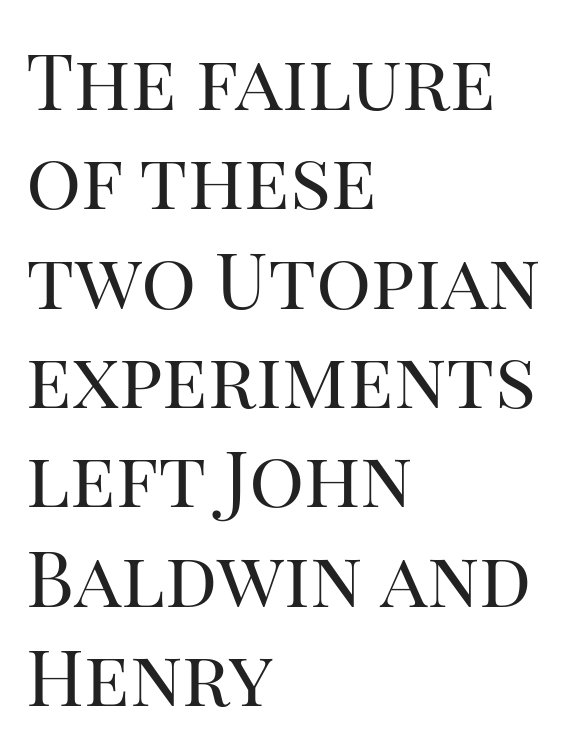
Q: Is the text bold? A: No.
Q: Is the text italic (slanted)? A: No, it is upright.
Q: Is the typeface a serif or a sans-serif typeface? A: Serif.
Q: Is the text underlined? A: No.
Q: How is the paragraph aligned? A: Left-aligned.
Q: Is the spacing between letters normal or unusually wide? A: Normal.
Q: Is the spacing between lines tight, normal or loose? A: Normal.
Q: Width (condensed, normal, or wide)? A: Normal.
Q: Stroke contrast? A: High.
Q: x-height? A: Large.
Q: Monospaced? A: No.
